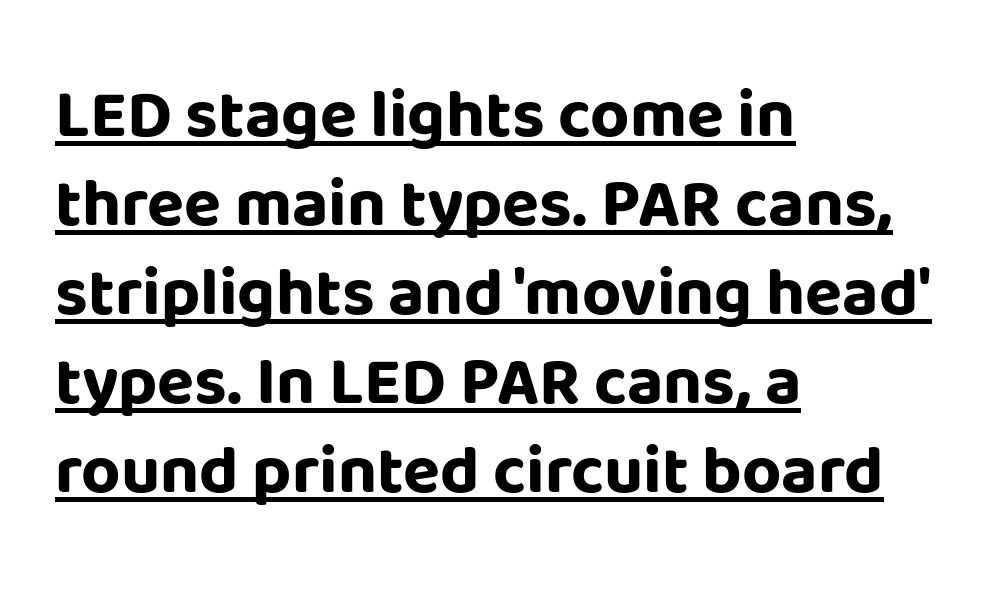
The image shows 68 px bold sans-serif type, upright; set left-aligned, normal line spacing (1.31x), normal letter spacing, underlined; low stroke contrast and a large x-height.
